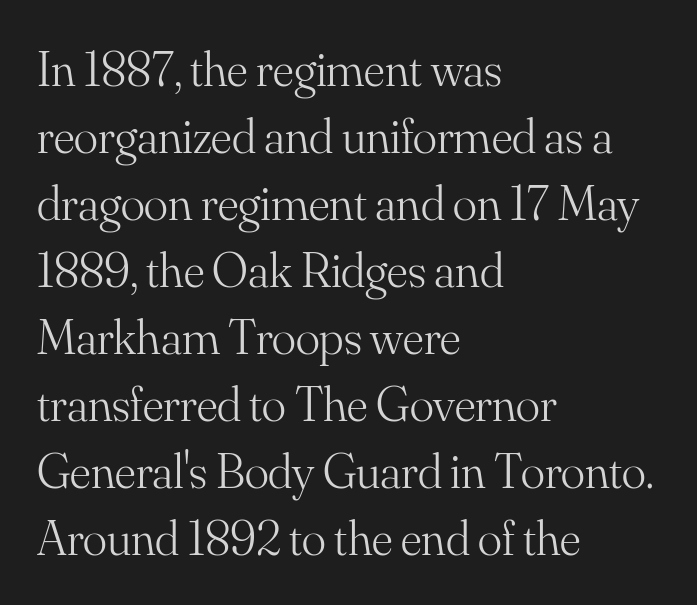
{"serif": "yes", "italic": "no", "bold": "no", "weight": "light", "width": "normal", "stroke_contrast": "medium", "x_height": "small", "monospaced": "no", "underline": "no", "align": "left", "line_spacing": "normal", "line_spacing_ratio": 1.34, "letter_spacing": "normal", "letter_spacing_em": 0.0, "glyph_px": 50}
